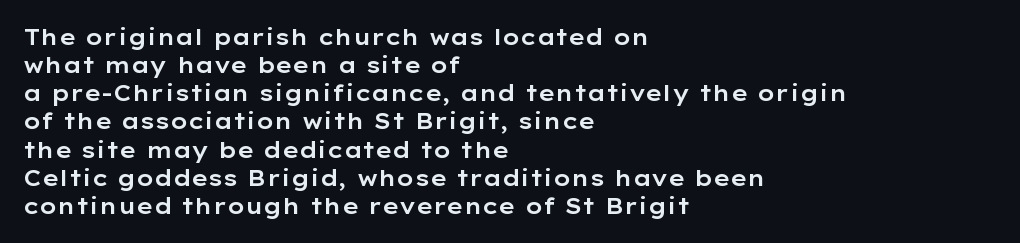
Style check: upright. Decoration check: the copy has no underline. The gaps between neighbouring characters are ordinary and unremarkable. This sample is left-justified, so line endings fall wherever the words run out. The rows are spaced the way most documents space them.
